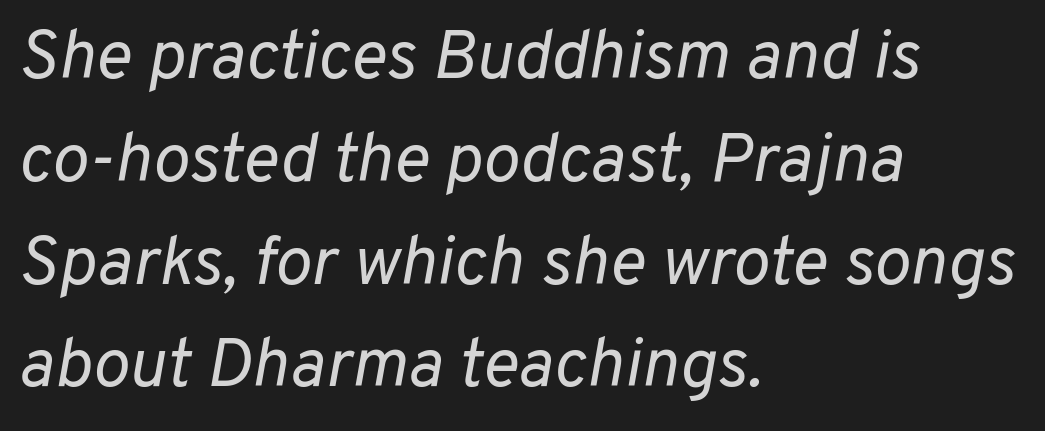
Q: Is the text bold? A: No.
Q: Is the text italic (slanted)? A: Yes, it leans right by about 10 degrees.
Q: Is the text underlined? A: No.
Q: How is the paragraph aligned? A: Left-aligned.
Q: Is the spacing between letters normal or unusually wide? A: Normal.
Q: Is the spacing between lines tight, normal or loose? A: Normal.
Q: Width (condensed, normal, or wide)? A: Normal.
Q: Stroke contrast? A: Low.
Q: x-height? A: Medium.
Q: Monospaced? A: No.
